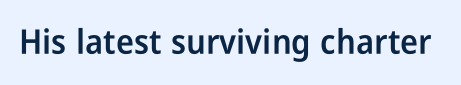
Set as a demibold, roughly 600 on the weight scale. No extra tracking has been applied to these lines. Check where the strokes stop: nothing finishes them off — pure sans. Quick note: underline off. This sample has the flowing, uneven cadence of proportional lettering.
